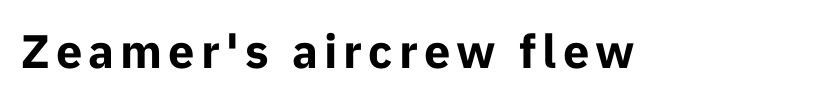
This is heavy type, rendered in bold. Varying glyph widths throughout — classic text-font behaviour. These lines were composed using upright roman letters. Serifs: no, the terminals of the letterforms are clean. A bare baseline throughout the passage.
